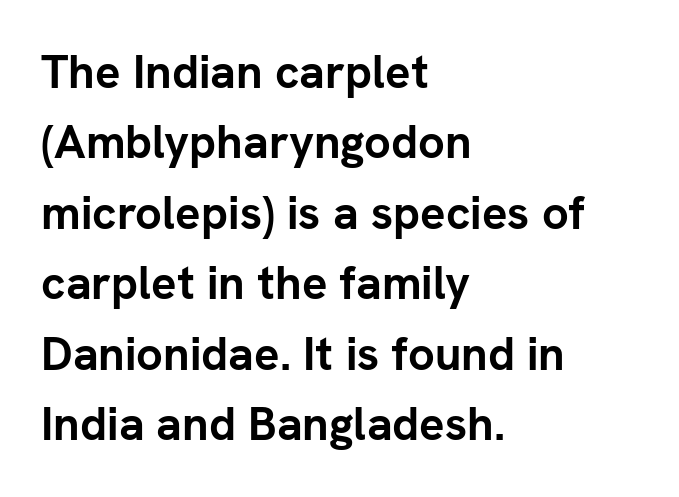
Q: Is the text bold? A: Yes.
Q: Is the text italic (slanted)? A: No, it is upright.
Q: Is the typeface a serif or a sans-serif typeface? A: Sans-serif.
Q: Is the text underlined? A: No.
Q: How is the paragraph aligned? A: Left-aligned.
Q: Is the spacing between letters normal or unusually wide? A: Normal.
Q: Is the spacing between lines tight, normal or loose? A: Normal.
Q: Width (condensed, normal, or wide)? A: Normal.
Q: Stroke contrast? A: Low.
Q: x-height? A: Medium.
Q: Monospaced? A: No.
